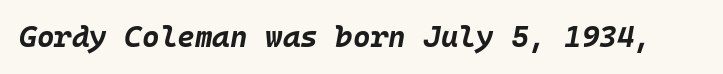
No extra tracking has been applied to these lines. The text carries the slant typical of an italic or oblique font. Is this a fixed-width face? Yes — each glyph sits in an identical cell. Set as a true bold cut, around the 700 mark.
